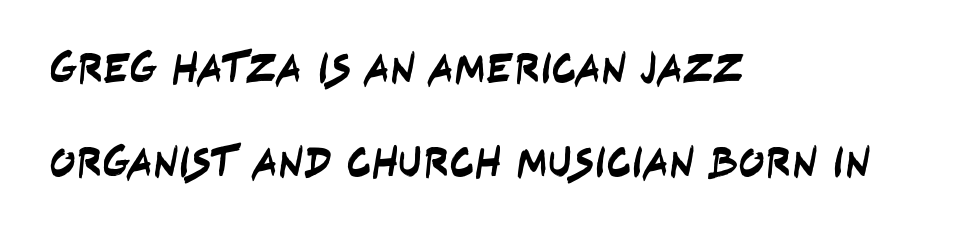
The image shows 43 px condensed sans-serif type; set left-aligned, loose line spacing (2.18x), normal letter spacing, not underlined; low stroke contrast and a large x-height.
